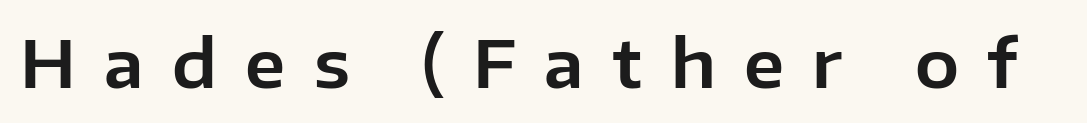
Q: Is the text italic (slanted)? A: No, it is upright.
Q: Is the typeface a serif or a sans-serif typeface? A: Sans-serif.
Q: Is the text underlined? A: No.
Q: Is the spacing between letters normal or unusually wide? A: Unusually wide.
Q: Width (condensed, normal, or wide)? A: Normal.
Q: Stroke contrast? A: Low.
Q: x-height? A: Medium.
Q: Monospaced? A: No.
